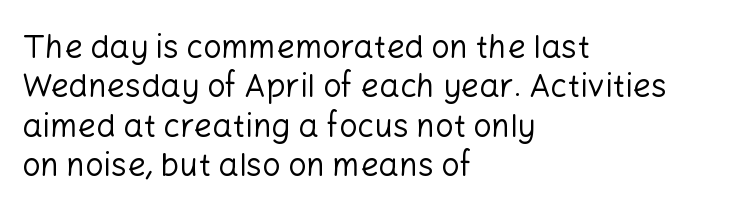
{"serif": "no", "italic": "no", "bold": "no", "weight": "regular", "width": "normal", "stroke_contrast": "low", "x_height": "medium", "monospaced": "no", "underline": "no", "align": "left", "line_spacing_ratio": 1.23, "letter_spacing": "normal", "letter_spacing_em": 0.0, "glyph_px": 32}
